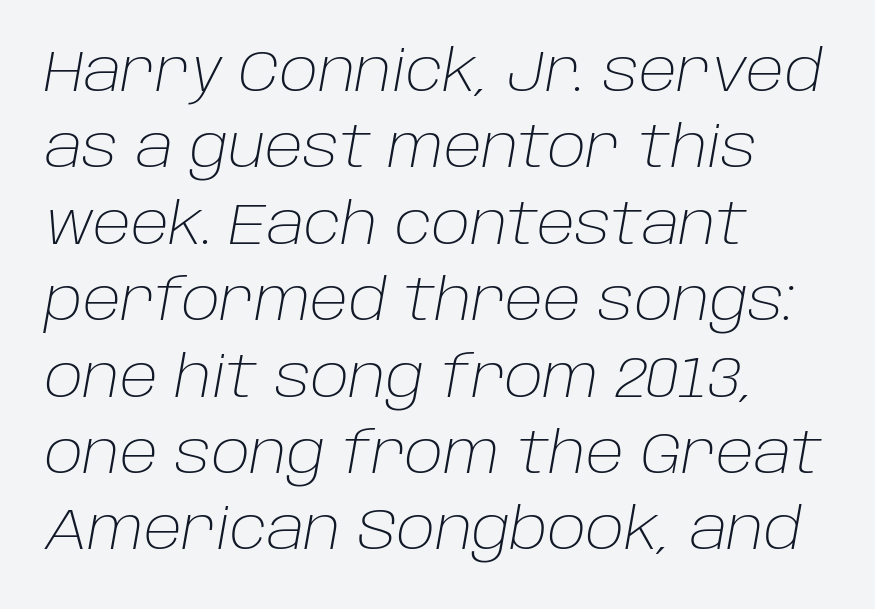
Stroke thickness stays within the range of a standard reading face or lighter. Alignment: flush left. Spacing verdict: proportional, widths tailored to each character. The area under the type is left untouched.
